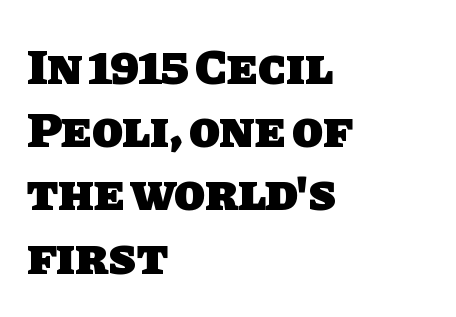
Is this a fixed-width face? No — the glyphs have proportional, varying widths. Decoration check: the copy has no underline. Does the weight exceed regular? Yes, all the way to bold. This sample uses plain, unmodified letter spacing. No feet cap the strokes, marking this as sans-serif type.
